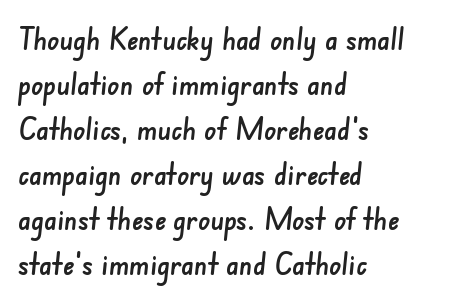
Q: Is the typeface a serif or a sans-serif typeface? A: Sans-serif.
Q: Is the text underlined? A: No.
Q: How is the paragraph aligned? A: Left-aligned.
Q: Is the spacing between letters normal or unusually wide? A: Normal.
Q: Is the spacing between lines tight, normal or loose? A: Normal.
Q: Width (condensed, normal, or wide)? A: Normal.
Q: Stroke contrast? A: Low.
Q: x-height? A: Small.
Q: Monospaced? A: No.
